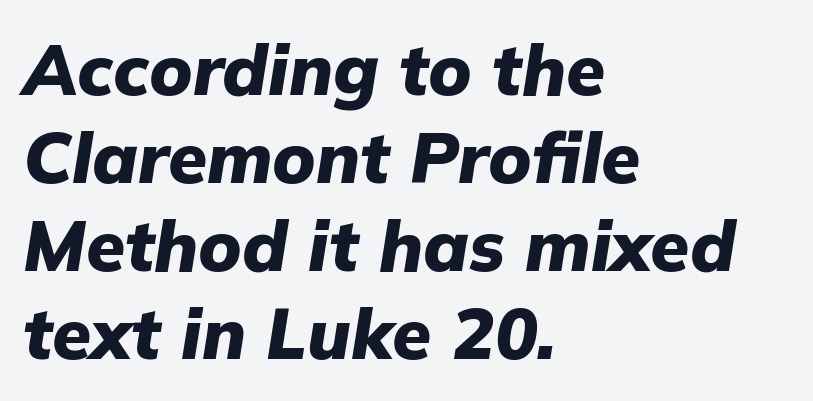
{"italic": "yes", "lean": "right", "slant_degrees": 9, "bold": "yes", "weight": "heavy", "width": "normal", "stroke_contrast": "low", "x_height": "medium", "monospaced": "no", "underline": "no", "align": "left", "line_spacing_ratio": 1.24, "letter_spacing": "normal", "letter_spacing_em": 0.0, "glyph_px": 71}
